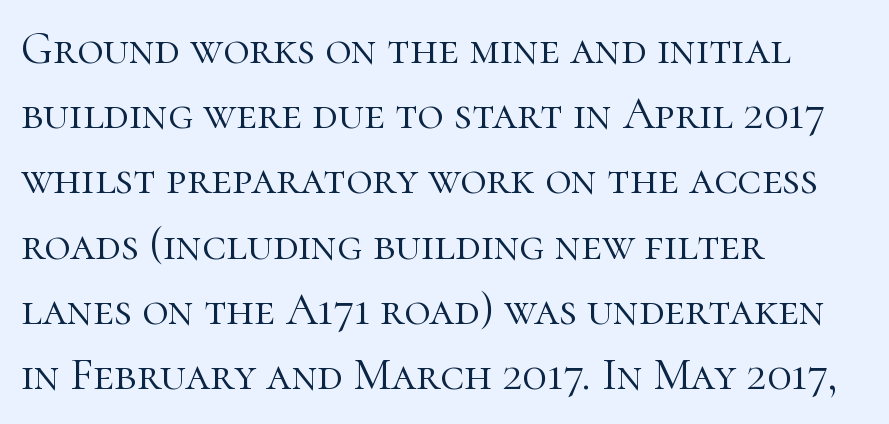
{"serif": "yes", "italic": "no", "bold": "no", "weight": "light", "width": "normal", "stroke_contrast": "high", "x_height": "medium", "monospaced": "no", "underline": "no", "align": "left", "line_spacing": "normal", "line_spacing_ratio": 1.45, "letter_spacing": "normal", "letter_spacing_em": 0.0, "glyph_px": 45}
